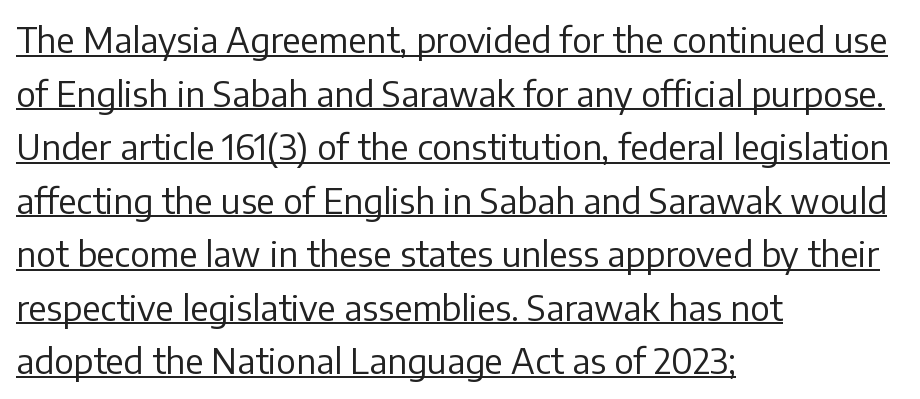
The passage shown is underscored from start to finish. Here the designer chose a conventional face with non-uniform glyph widths. Here the glyphs are tracked normally, forming tight word shapes. Letterform terminals end flat and unadorned throughout the passage. Does the copy run flush right? No — it runs flush left.
